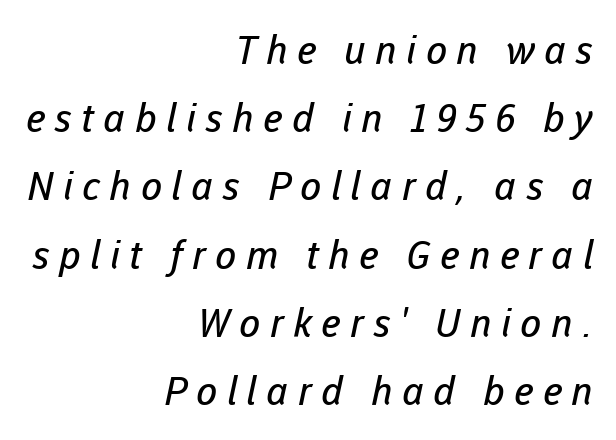
Q: Is the text bold? A: No.
Q: Is the typeface a serif or a sans-serif typeface? A: Sans-serif.
Q: Is the text underlined? A: No.
Q: How is the paragraph aligned? A: Right-aligned.
Q: Is the spacing between letters normal or unusually wide? A: Unusually wide.
Q: Width (condensed, normal, or wide)? A: Normal.
Q: Stroke contrast? A: Low.
Q: x-height? A: Medium.
Q: Monospaced? A: No.
